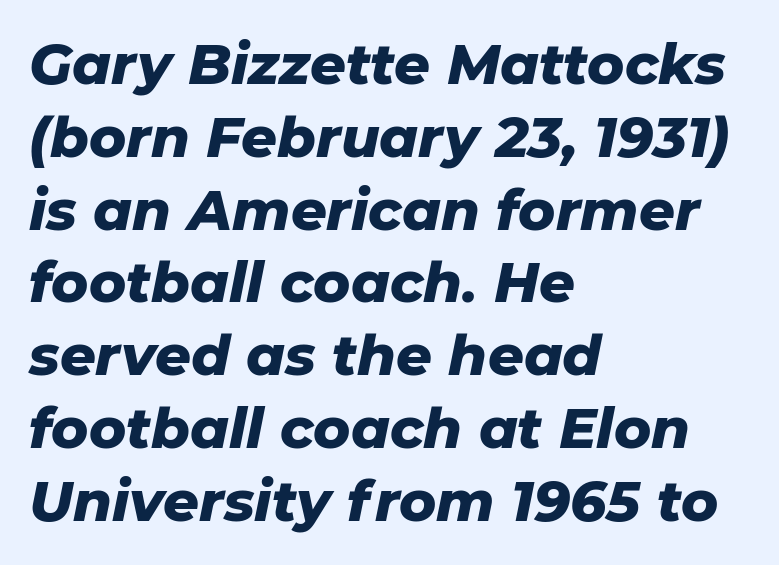
The rendering anchors every line to the left-hand side. Is this a fixed-width face? No — the glyphs have proportional, varying widths. The zone under the glyphs is completely vacant. This sample uses an oblique cut, with every glyph tilted off the vertical. The space between consecutive lines is moderate.
